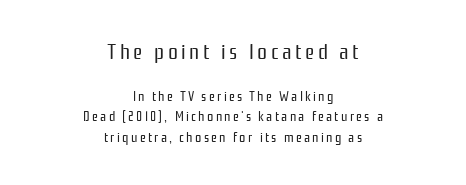
{"italic": "no", "bold": "no", "underline": "no", "align": "center", "line_spacing": "normal", "line_spacing_ratio": 1.44, "larger_block": "first", "size_ratio": 1.57, "glyph_px": 22}
